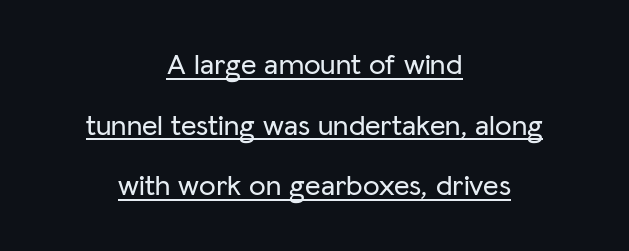
Q: Is the text italic (slanted)? A: No, it is upright.
Q: Is the typeface a serif or a sans-serif typeface? A: Sans-serif.
Q: Is the text underlined? A: Yes.
Q: How is the paragraph aligned? A: Centered.
Q: Is the spacing between letters normal or unusually wide? A: Normal.
Q: Is the spacing between lines tight, normal or loose? A: Loose.
Q: Width (condensed, normal, or wide)? A: Normal.
Q: Stroke contrast? A: Low.
Q: x-height? A: Medium.
Q: Monospaced? A: No.
